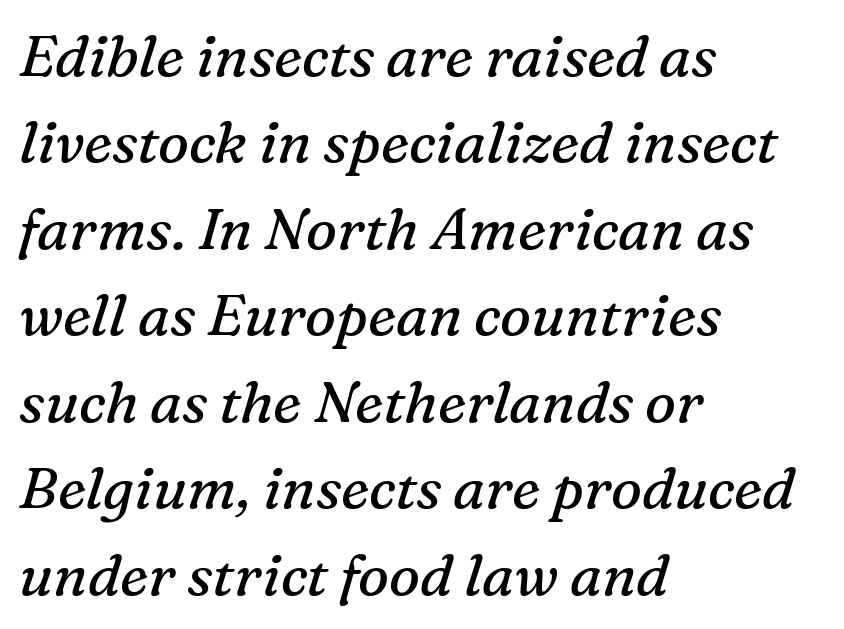
Regarding serifs, this sample has them. Varying glyph widths throughout — classic text-font behaviour. This rendering leaves character spacing at its baseline value. The baseline area is clear. Style check: oblique. Summary of weight: not heavy and not bold.
